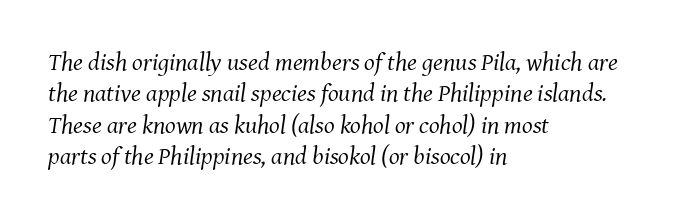
Q: Is the text bold? A: No.
Q: Is the text italic (slanted)? A: Yes, it leans right by about 8 degrees.
Q: Is the text underlined? A: No.
Q: How is the paragraph aligned? A: Left-aligned.
Q: Is the spacing between letters normal or unusually wide? A: Normal.
Q: Is the spacing between lines tight, normal or loose? A: Normal.
